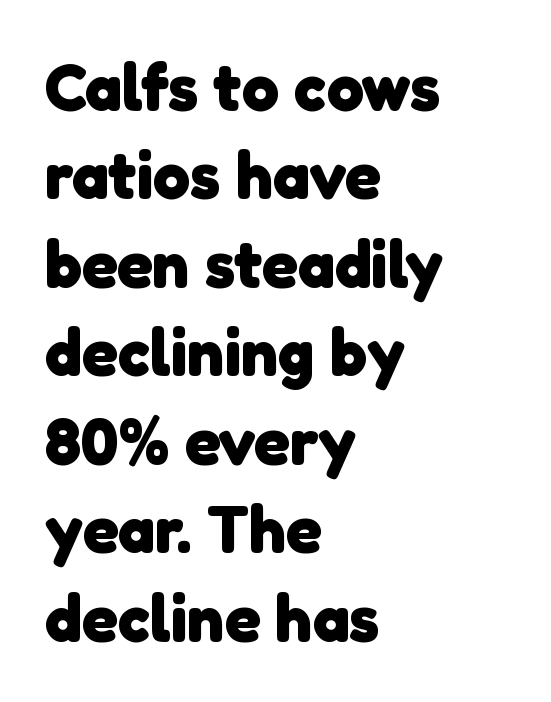
Nobody touched the tracking dial on this one. The foot of each line stays bare and open. A normal amount of white space separates one row of letters from the next. Caption: bold face, heavy strokes. Each letter keeps its own natural width here, so spacing adapts to shape. Where is the straight margin? On the left.
